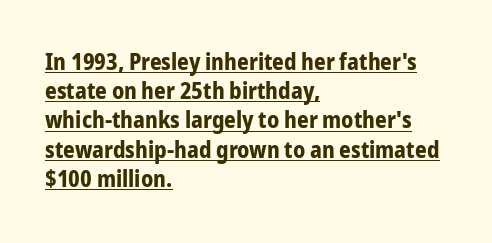
{"italic": "no", "bold": "yes", "underline": "yes", "align": "left", "line_spacing": "normal", "line_spacing_ratio": 1.27, "letter_spacing": "normal", "letter_spacing_em": 0.0, "glyph_px": 23}
